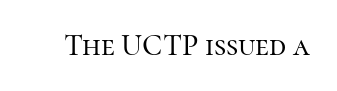
Q: Is the text italic (slanted)? A: No, it is upright.
Q: Is the typeface a serif or a sans-serif typeface? A: Serif.
Q: Is the text underlined? A: No.
Q: Is the spacing between letters normal or unusually wide? A: Normal.
Q: Width (condensed, normal, or wide)? A: Normal.
Q: Stroke contrast? A: High.
Q: x-height? A: Medium.
Q: Monospaced? A: No.
